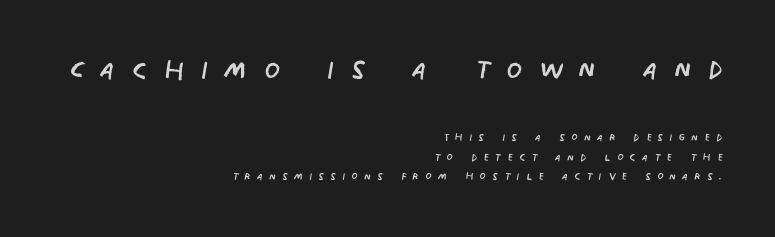
The image shows 36 px regular-weight, condensed sans-serif type; set right-aligned, normal line spacing (1.38x), unusually wide letter spacing (+0.45 em), not underlined; the first (top) block is 2.57x larger; low stroke contrast and a large x-height.
